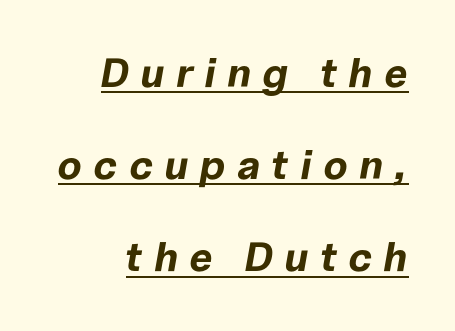
Q: Is the text bold? A: Yes.
Q: Is the text italic (slanted)? A: Yes, it leans right by about 10 degrees.
Q: Is the text underlined? A: Yes.
Q: Is the spacing between letters normal or unusually wide? A: Unusually wide.
Q: Is the spacing between lines tight, normal or loose? A: Loose.
Q: Width (condensed, normal, or wide)? A: Normal.
Q: Stroke contrast? A: Low.
Q: x-height? A: Medium.
Q: Monospaced? A: No.
